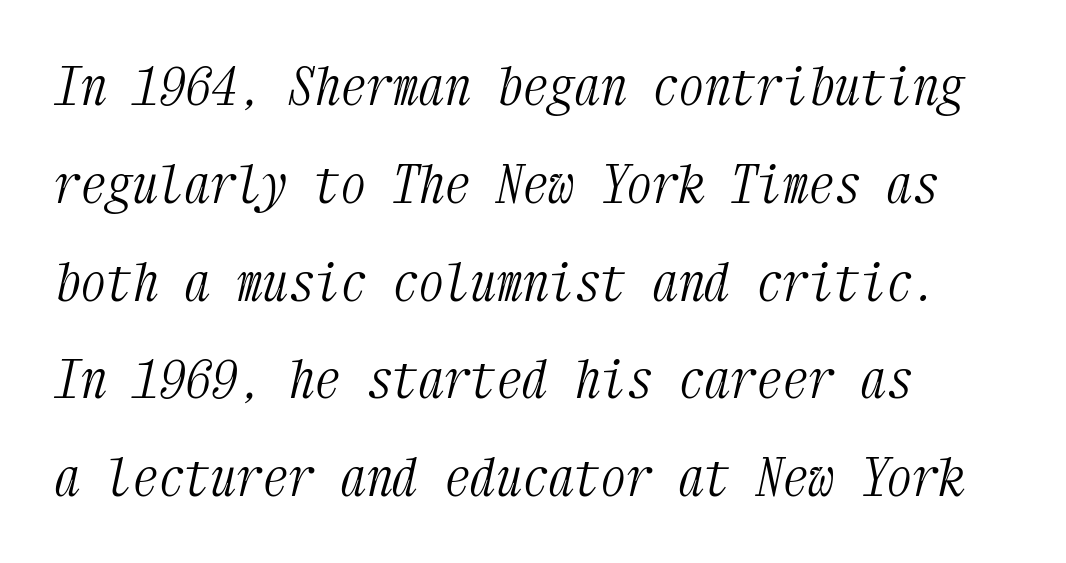
{"serif": "yes", "italic": "yes", "lean": "right", "slant_degrees": 12, "bold": "no", "weight": "light", "width": "condensed", "stroke_contrast": "medium", "x_height": "medium", "monospaced": "yes", "underline": "no", "align": "left", "line_spacing_ratio": 1.88, "letter_spacing": "normal", "letter_spacing_em": 0.0, "glyph_px": 52}
